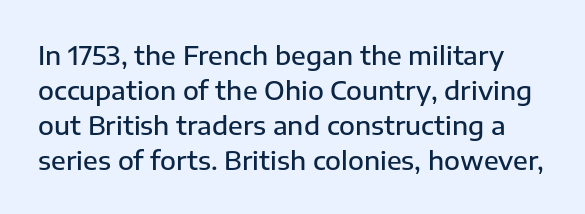
The image shows 26 px text type, upright; set normal line spacing (1.34x), normal letter spacing, not underlined.
